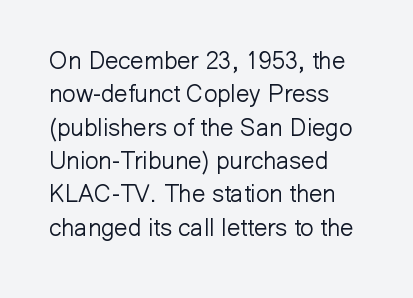
The letterforms sit at book weight or below. Posture: straight, roman, zero tilt. Tracking value appears to be zero — textbook default spacing. The passage shown stacks its lines at a standard gap. Is the block centered? No — it sits flush against the left margin. The foot of each line stays bare and open.
